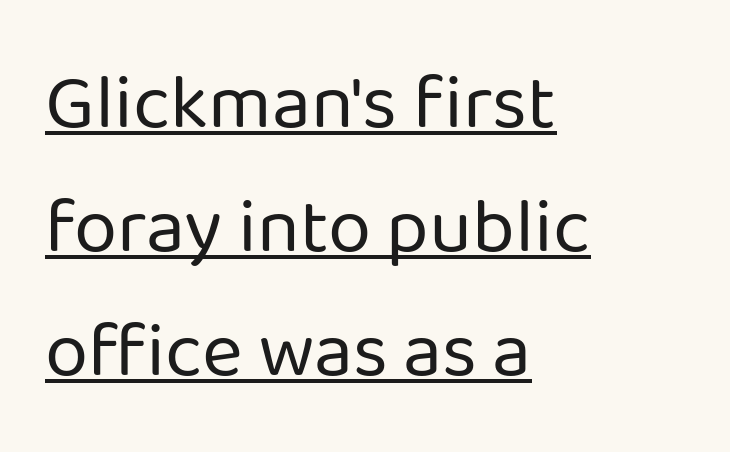
{"serif": "no", "italic": "no", "bold": "no", "weight": "regular", "width": "normal", "stroke_contrast": "low", "x_height": "medium", "monospaced": "no", "underline": "yes", "align": "left", "line_spacing": "normal", "line_spacing_ratio": 1.59, "letter_spacing": "normal", "letter_spacing_em": 0.0, "glyph_px": 78}
